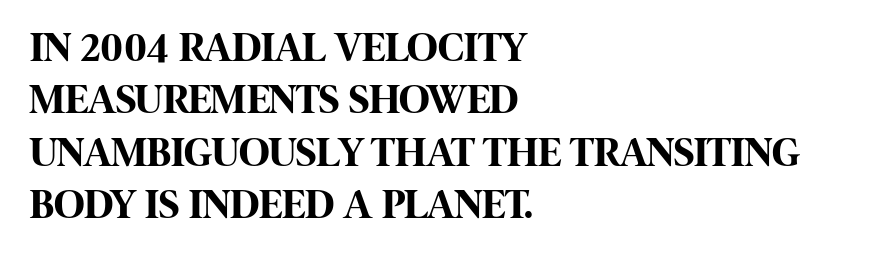
The image shows 42 px bold, condensed sans-serif type, upright; set left-aligned, normal line spacing (1.25x), normal letter spacing, not underlined; high stroke contrast and a large x-height.
